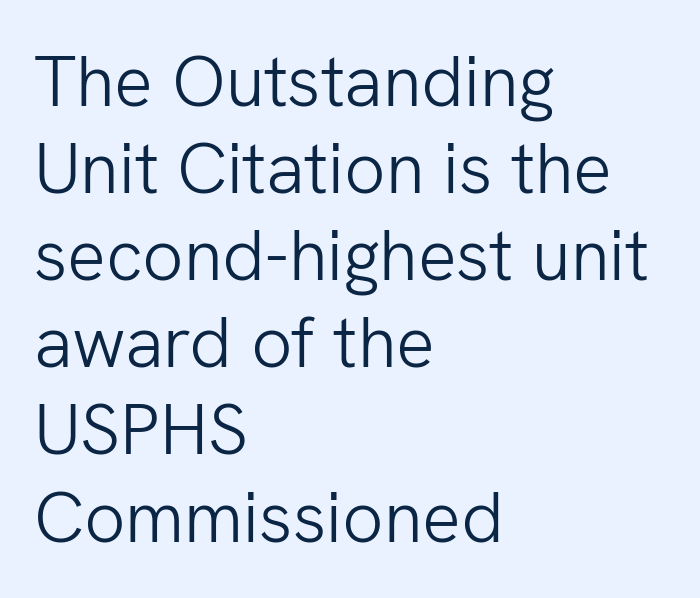
Q: Is the text bold? A: No.
Q: Is the text italic (slanted)? A: No, it is upright.
Q: Is the typeface a serif or a sans-serif typeface? A: Sans-serif.
Q: Is the text underlined? A: No.
Q: How is the paragraph aligned? A: Left-aligned.
Q: Is the spacing between letters normal or unusually wide? A: Normal.
Q: Width (condensed, normal, or wide)? A: Normal.
Q: Stroke contrast? A: Low.
Q: x-height? A: Medium.
Q: Monospaced? A: No.
